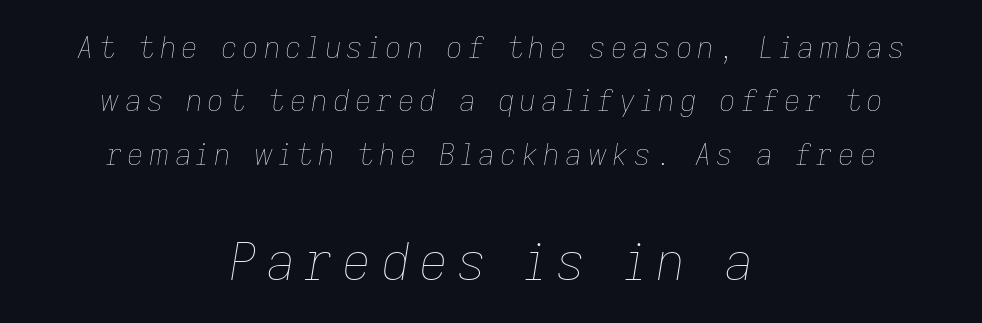
{"italic": "yes", "lean": "right", "slant_degrees": 9, "bold": "no", "weight": "thin", "width": "normal", "stroke_contrast": "low", "x_height": "medium", "monospaced": "no", "underline": "no", "align": "center", "line_spacing_ratio": 1.84, "larger_block": "second", "size_ratio": 1.76, "glyph_px": 51}
